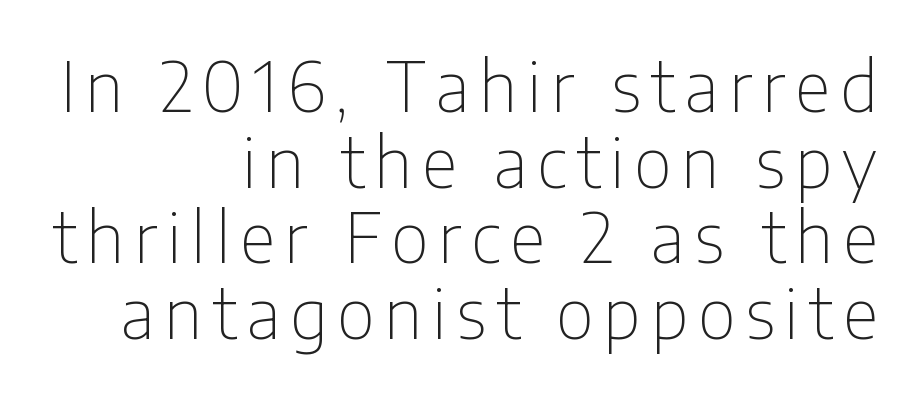
Q: Is the text bold? A: No.
Q: Is the text italic (slanted)? A: No, it is upright.
Q: Is the typeface a serif or a sans-serif typeface? A: Sans-serif.
Q: Is the text underlined? A: No.
Q: How is the paragraph aligned? A: Right-aligned.
Q: Is the spacing between lines tight, normal or loose? A: Tight.
Q: Width (condensed, normal, or wide)? A: Condensed.
Q: Stroke contrast? A: Low.
Q: x-height? A: Medium.
Q: Monospaced? A: No.
